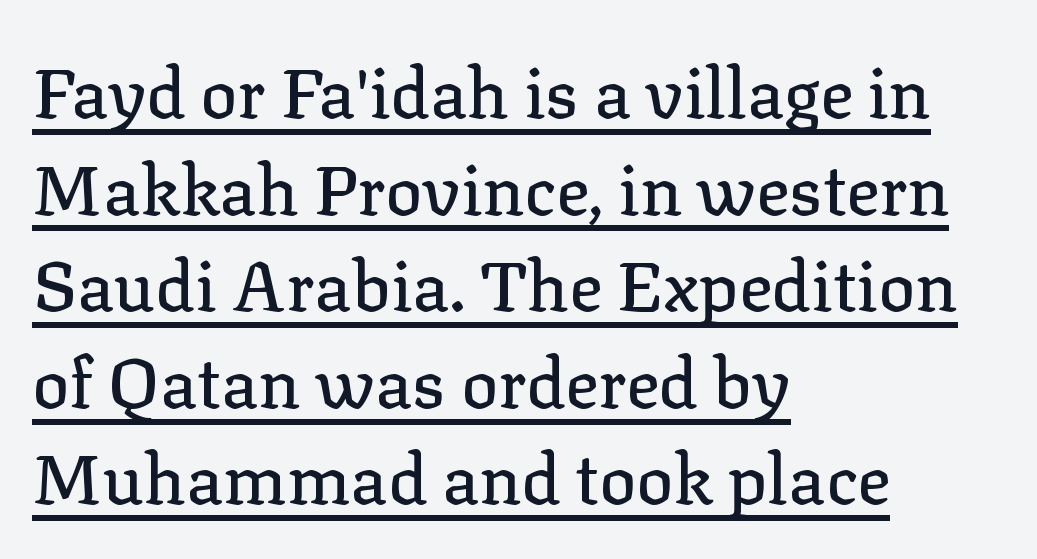
The image shows 69 px serif type, upright; set left-aligned, normal line spacing (1.4x), normal letter spacing, underlined; low stroke contrast and a medium x-height.
